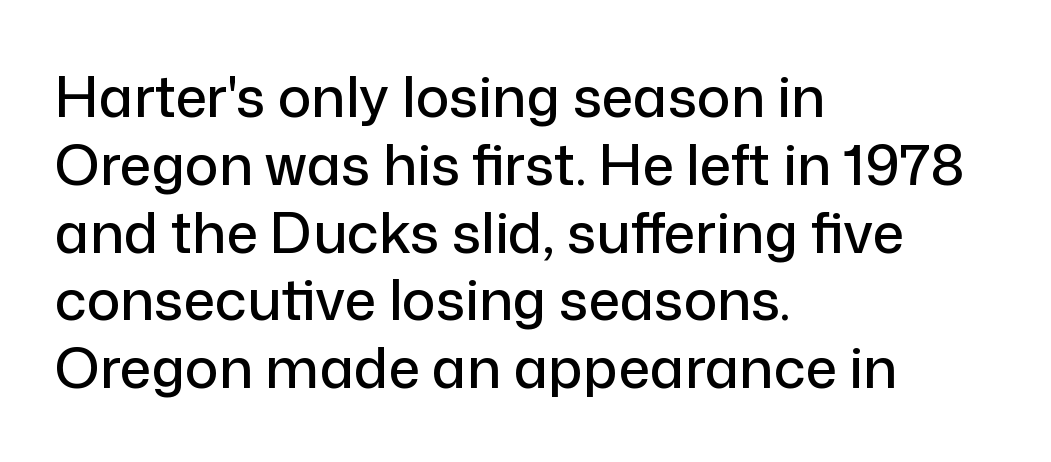
Posture: vertical. Standard letterfit; no display-style spreading of the glyphs. Looks like regular typesetting: each glyph gets only the width it needs. Horizontally, the lines are justified to the leading edge only. Unmarked baselines from the first word to the last. Serif or sans? Sans — the stroke terminals are bare.
